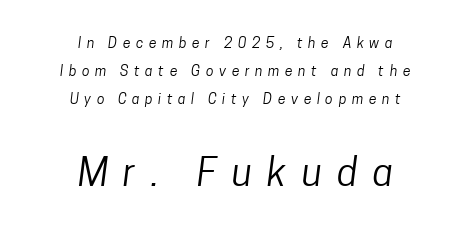
{"serif": "no", "bold": "no", "weight": "regular", "width": "condensed", "stroke_contrast": "low", "x_height": "medium", "monospaced": "no", "underline": "no", "align": "center", "line_spacing": "loose", "line_spacing_ratio": 2.0, "letter_spacing": "wide", "letter_spacing_em": 0.4, "larger_block": "second", "size_ratio": 2.71, "glyph_px": 38}
